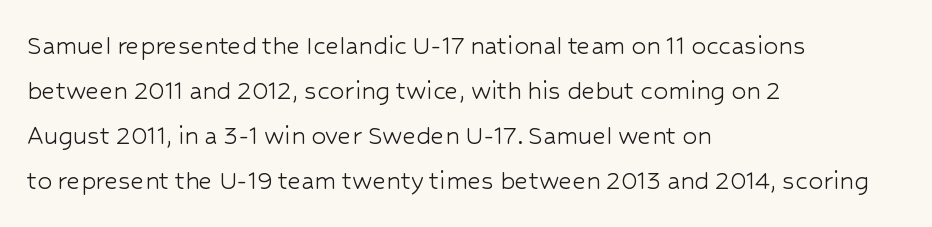
{"serif": "no", "italic": "no", "bold": "no", "weight": "light", "width": "normal", "stroke_contrast": "low", "x_height": "medium", "monospaced": "no", "underline": "no", "align": "left", "line_spacing": "normal", "line_spacing_ratio": 1.55, "letter_spacing": "normal", "letter_spacing_em": 0.0, "glyph_px": 29}
